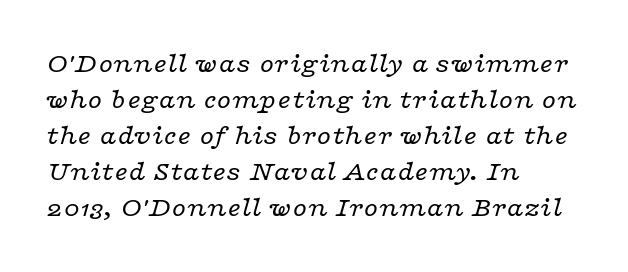
{"serif": "yes", "italic": "yes", "lean": "right", "slant_degrees": 16, "bold": "no", "weight": "regular", "width": "wide", "stroke_contrast": "low", "x_height": "medium", "monospaced": "no", "underline": "no", "align": "left", "line_spacing_ratio": 1.24, "letter_spacing": "normal", "letter_spacing_em": 0.0, "glyph_px": 29}
